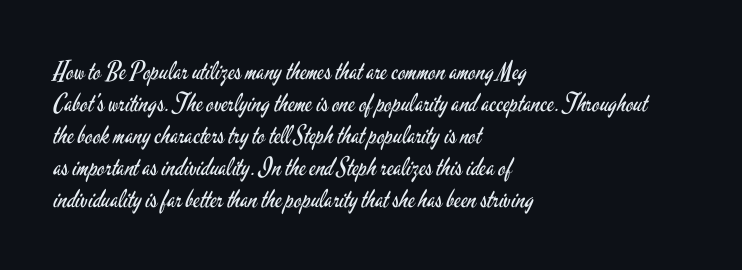
Q: Is the text bold? A: No.
Q: Is the text italic (slanted)? A: Yes.
Q: Is the text underlined? A: No.
Q: How is the paragraph aligned? A: Left-aligned.
Q: Is the spacing between letters normal or unusually wide? A: Normal.
Q: Is the spacing between lines tight, normal or loose? A: Normal.
